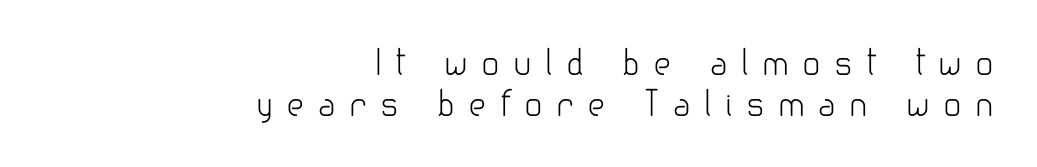
The image shows 34 px light sans-serif type, upright; set right-aligned, line spacing 1.21x, unusually wide letter spacing (+0.39 em), not underlined; low stroke contrast and a small x-height.
